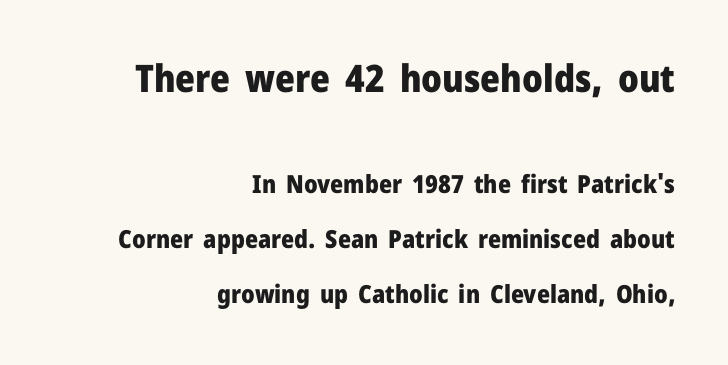
The image shows 38 px heavy sans-serif type, upright; set right-aligned, loose line spacing (2.2x), normal letter spacing, not underlined; the first (top) block is 1.52x larger; low stroke contrast and a medium x-height.
